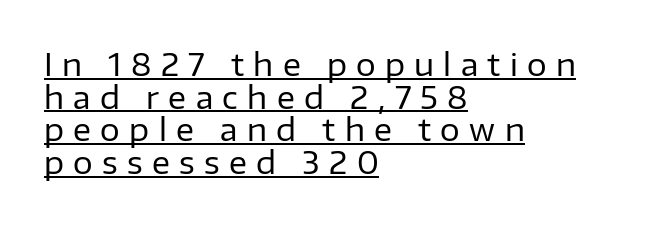
The image shows 31 px regular-weight sans-serif type, upright; set left-aligned, tight line spacing (1.05x), unusually wide letter spacing (+0.3 em), underlined; low stroke contrast and a medium x-height.
